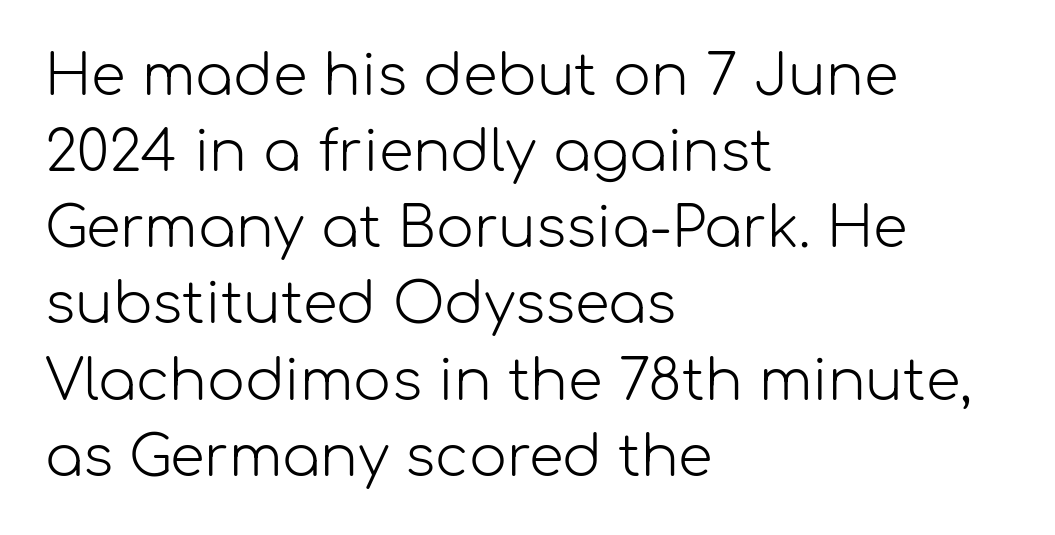
The image shows 56 px light sans-serif type, upright; set left-aligned, normal line spacing (1.36x), normal letter spacing, not underlined; low stroke contrast and a medium x-height.
